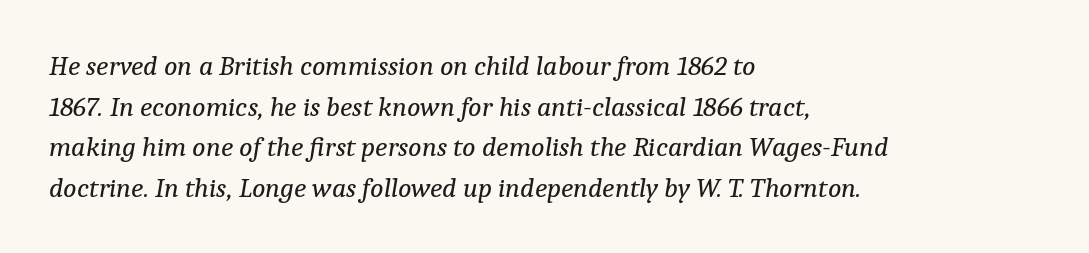
A classic flush-left, rag-right setting is used for this passage. Words float on clear page, feet unadorned. Vertical stems look standard width or narrower in stroke. A normal amount of white space separates one row of letters from the next. The rendering uses natural spacing where letterforms have individual widths.
